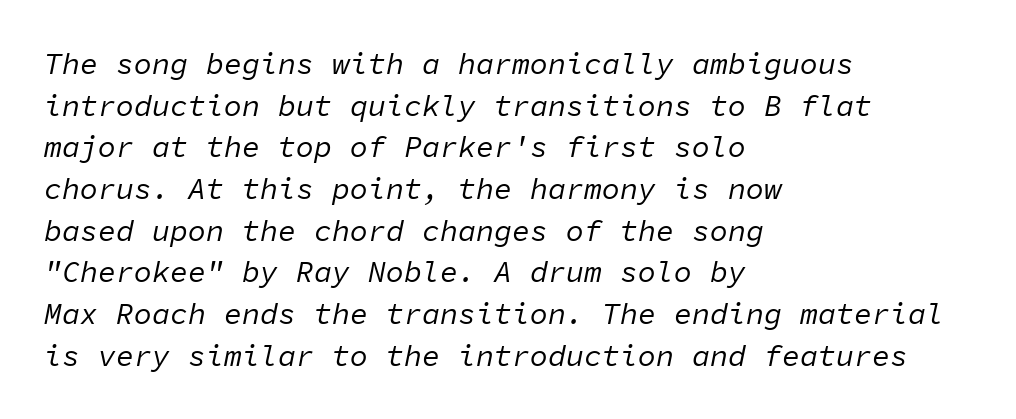
{"italic": "yes", "lean": "right", "slant_degrees": 11, "bold": "no", "weight": "regular", "width": "normal", "stroke_contrast": "low", "x_height": "medium", "monospaced": "yes", "underline": "no", "align": "left", "line_spacing": "normal", "line_spacing_ratio": 1.39, "letter_spacing": "normal", "letter_spacing_em": 0.0, "glyph_px": 30}
